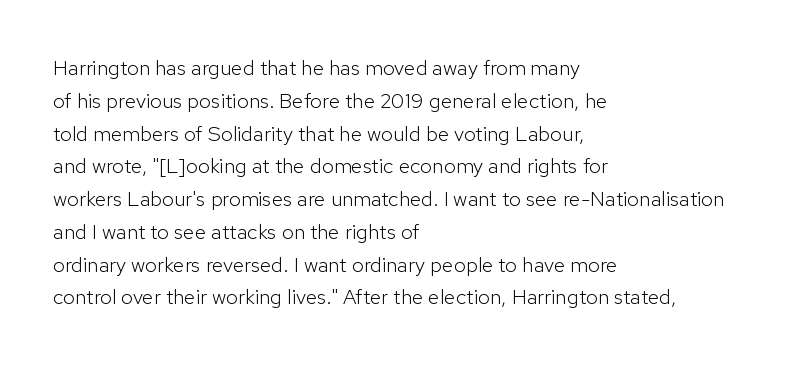
Q: Is the text bold? A: No.
Q: Is the text italic (slanted)? A: No, it is upright.
Q: Is the text underlined? A: No.
Q: How is the paragraph aligned? A: Left-aligned.
Q: Is the spacing between letters normal or unusually wide? A: Normal.
Q: Is the spacing between lines tight, normal or loose? A: Normal.
